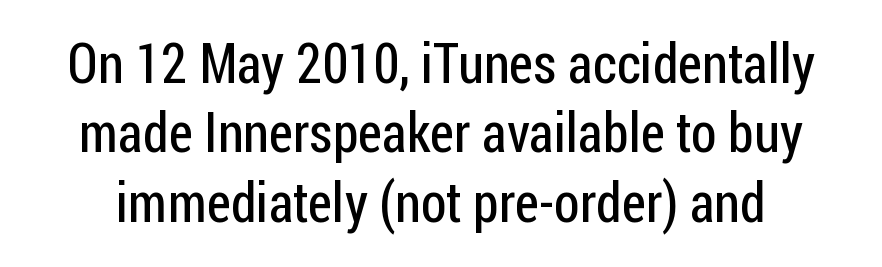
The image shows 55 px regular-weight, condensed sans-serif type, upright; set normal line spacing (1.26x), normal letter spacing, not underlined; low stroke contrast and a medium x-height.
